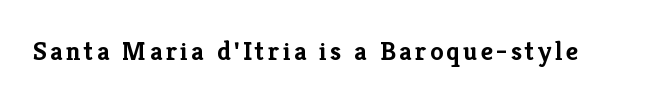
Q: Is the text bold? A: Yes.
Q: Is the text italic (slanted)? A: No, it is upright.
Q: Is the text underlined? A: No.
